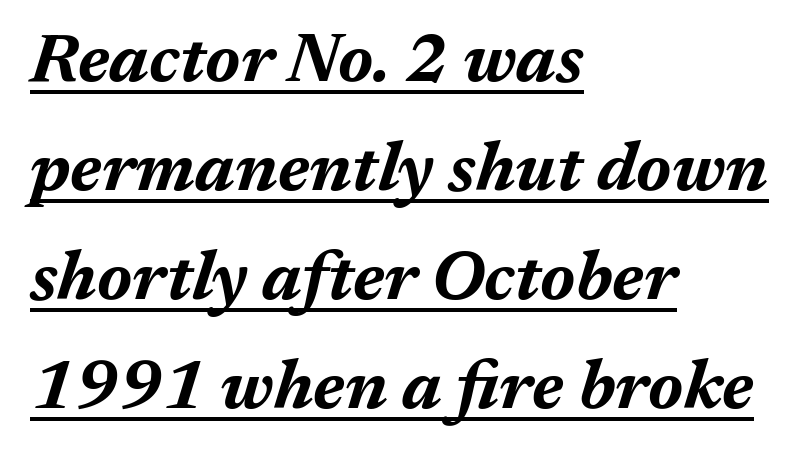
The setting favours the left margin, as ordinary paragraphs usually do. Each glyph is drawn with heavy, bold strokes. How are the letters spaced? Ordinarily, with no added tracking. Horizontal bands of white between lines are of average thickness. The rendered words wear a rule along their underside.
